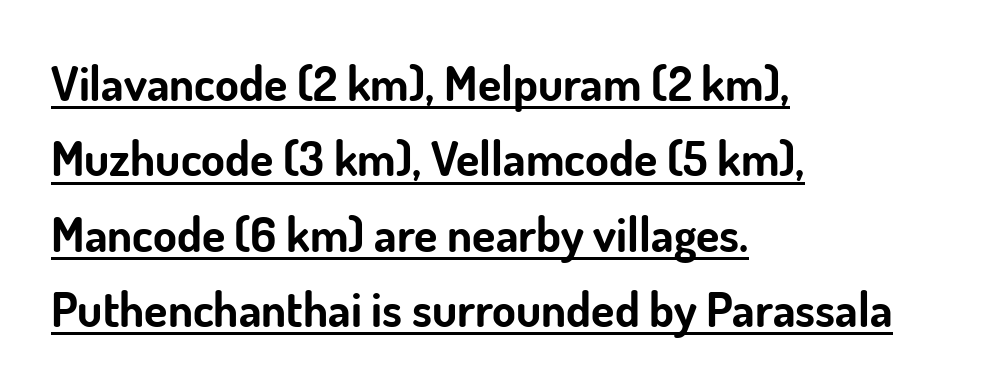
The image shows 48 px bold sans-serif type, upright; set left-aligned, normal line spacing (1.57x), normal letter spacing, underlined; low stroke contrast and a small x-height.
